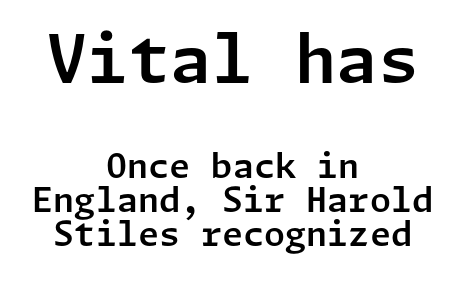
Observe the ordinary spacing: letters are neighbours, not strangers. The block of text is dense from top to bottom, with scant space between rows. Leftover space on each line is divided equally before and after the words. This sample uses a sans-serif face. Block one is the big one; block two sits smaller underneath. Every stem runs plumb, perpendicular to the baseline.
